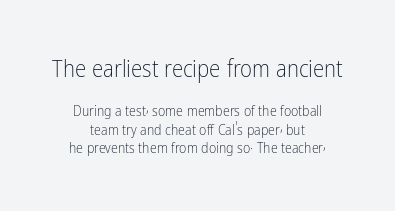
Words appear dense and cohesive because spacing is normal. Caption: face not bold, strokes unweighted. Normally led — the rows are evenly, conventionally spaced. Neither beginnings nor endings align; midpoints do.
